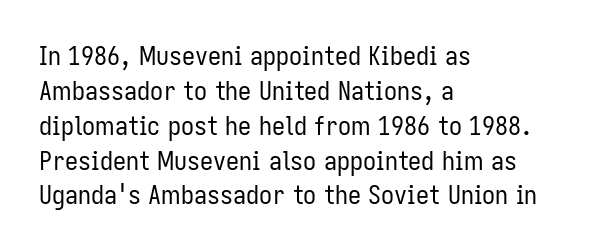
The strip under each line holds only bare page. Short note: letters normally spaced. The axis of the letterforms is exactly vertical. Line spacing here is normal. The rendering anchors every line to the left-hand side.
